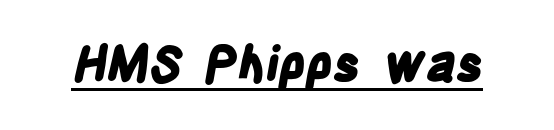
Every word sits above its own underline. The characters display no serif detailing; their extremities are plain. Here the designer chose a conventional face with non-uniform glyph widths. The strokes are fattened all the way to bold. How are the letters spaced? Ordinarily, with no added tracking.
